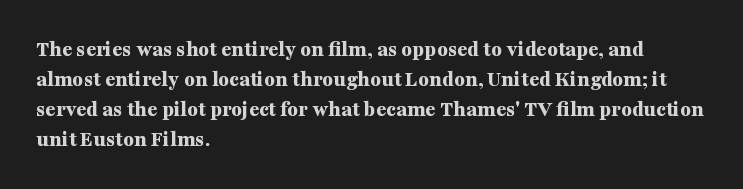
Q: Is the text bold? A: Yes.
Q: Is the text italic (slanted)? A: No, it is upright.
Q: Is the text underlined? A: No.
Q: How is the paragraph aligned? A: Left-aligned.
Q: Is the spacing between letters normal or unusually wide? A: Normal.
Q: Is the spacing between lines tight, normal or loose? A: Normal.
